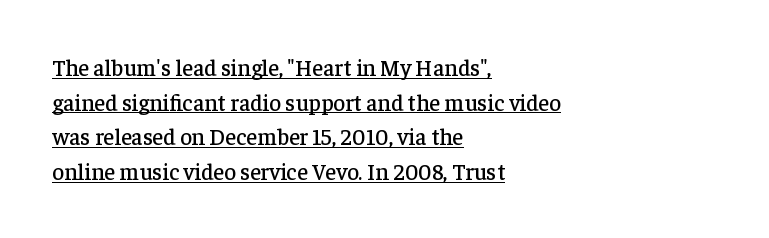
Q: Is the text italic (slanted)? A: No, it is upright.
Q: Is the text underlined? A: Yes.
Q: How is the paragraph aligned? A: Left-aligned.
Q: Is the spacing between letters normal or unusually wide? A: Normal.
Q: Is the spacing between lines tight, normal or loose? A: Normal.
